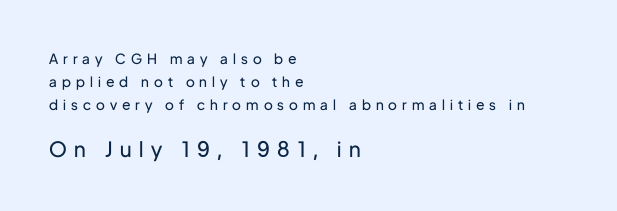
Whoever set this chose a conventional vertical rhythm. A bare baseline throughout the passage. A student would notice the bottom passage is typeset larger than what precedes it. The font sits on the lighter half of the weight spectrum, regular included. The axis of the letterforms is exactly vertical.
